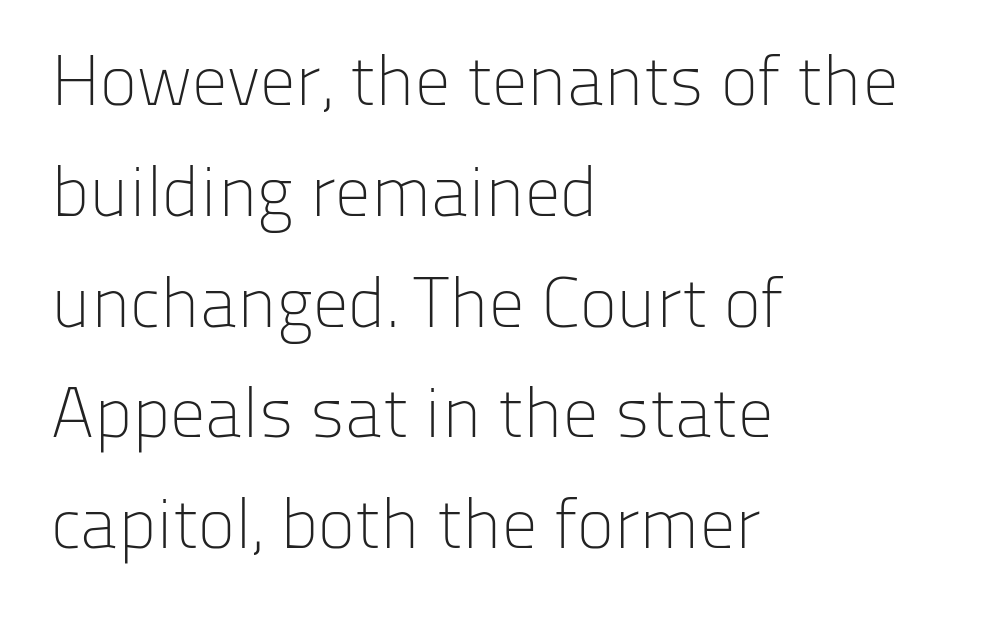
Q: Is the text bold? A: No.
Q: Is the text italic (slanted)? A: No, it is upright.
Q: Is the typeface a serif or a sans-serif typeface? A: Sans-serif.
Q: Is the text underlined? A: No.
Q: How is the paragraph aligned? A: Left-aligned.
Q: Is the spacing between letters normal or unusually wide? A: Normal.
Q: Is the spacing between lines tight, normal or loose? A: Normal.
Q: Width (condensed, normal, or wide)? A: Normal.
Q: Stroke contrast? A: Low.
Q: x-height? A: Medium.
Q: Monospaced? A: No.
